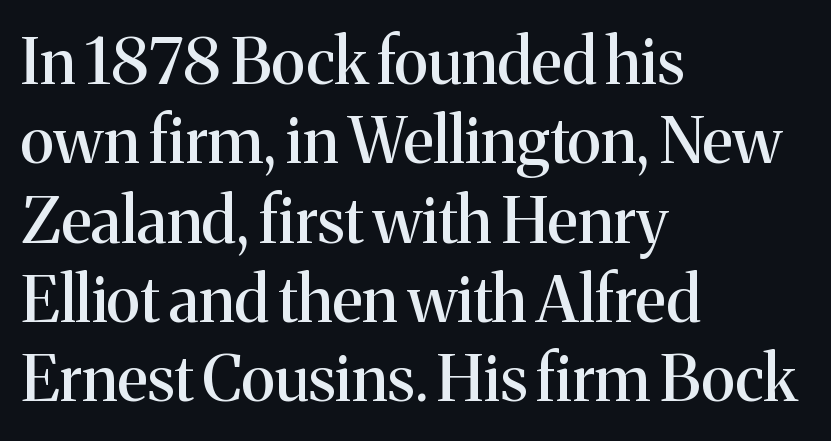
{"serif": "yes", "italic": "no", "width": "normal", "stroke_contrast": "medium", "x_height": "medium", "monospaced": "no", "underline": "no", "align": "left", "line_spacing_ratio": 1.24, "letter_spacing": "normal", "letter_spacing_em": 0.0, "glyph_px": 64}
